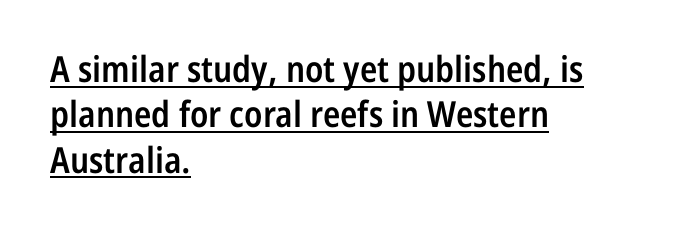
Q: Is the text bold? A: Semi-bold.
Q: Is the text italic (slanted)? A: No, it is upright.
Q: Is the typeface a serif or a sans-serif typeface? A: Sans-serif.
Q: Is the text underlined? A: Yes.
Q: How is the paragraph aligned? A: Left-aligned.
Q: Is the spacing between letters normal or unusually wide? A: Normal.
Q: Is the spacing between lines tight, normal or loose? A: Normal.
Q: Width (condensed, normal, or wide)? A: Condensed.
Q: Stroke contrast? A: Low.
Q: x-height? A: Medium.
Q: Monospaced? A: No.
